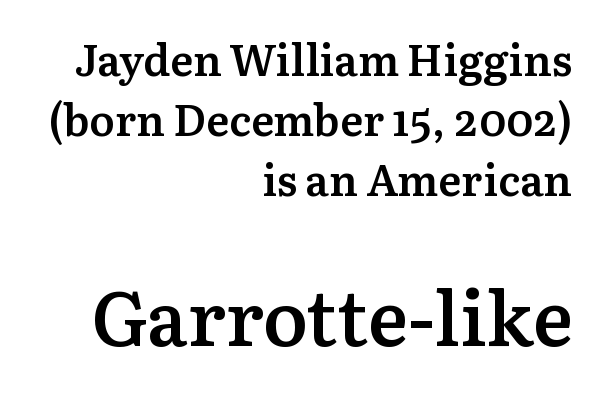
Compared with typical body copy, the letter spacing here is the same. This sample keeps an unexceptional amount of space between lines. Classification — serif. If you squint, the bottom block still reads clearly — it's the larger of the two. The letters stand straight up with perfectly vertical stems. Notice how the passage keeps a crisp vertical edge on the right only.
